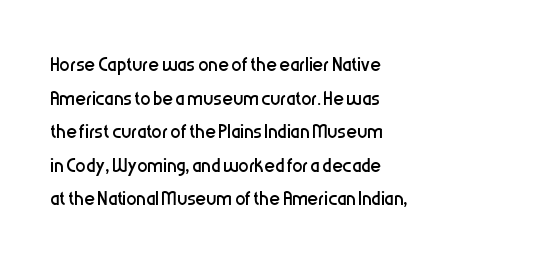
Interline gaps are of average width in this sample. In terms of posture, this sample is upright. Teacher's note: observe the even left margin — that is flush-left alignment. The cut favours lightness, reaching ordinary text weight at its darkest.
